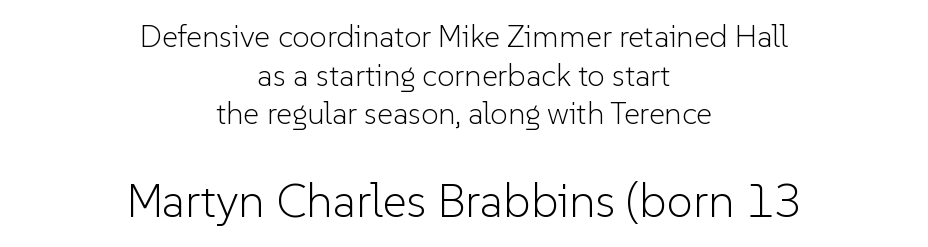
{"serif": "no", "italic": "no", "bold": "no", "weight": "light", "width": "normal", "stroke_contrast": "low", "x_height": "medium", "monospaced": "no", "underline": "no", "align": "center", "line_spacing": "normal", "line_spacing_ratio": 1.25, "letter_spacing": "normal", "letter_spacing_em": 0.0, "larger_block": "second", "size_ratio": 1.52, "glyph_px": 47}
